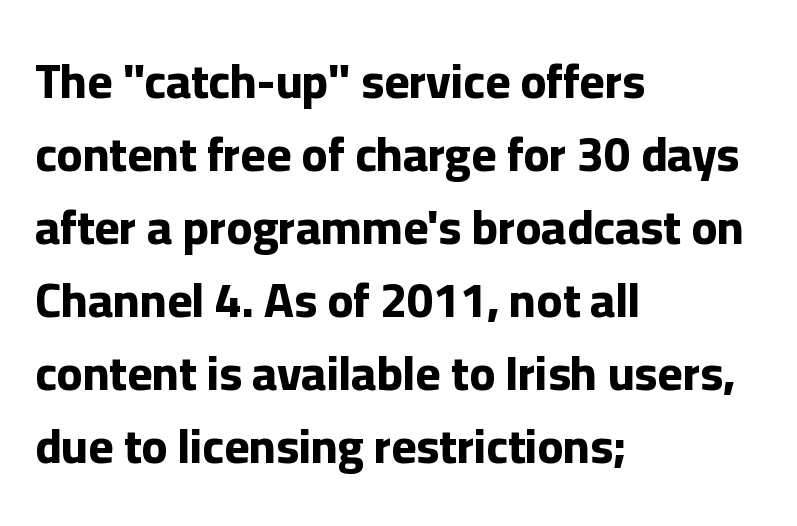
The image shows 48 px bold sans-serif type, upright; set left-aligned, normal line spacing (1.52x), normal letter spacing, not underlined; low stroke contrast and a medium x-height.
